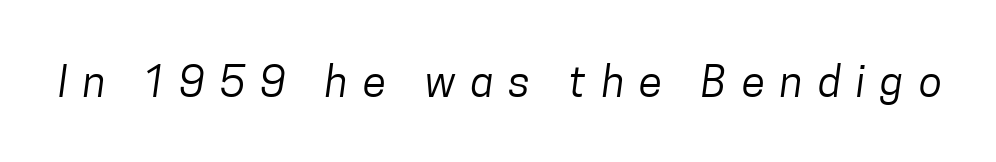
{"serif": "no", "bold": "no", "weight": "regular", "width": "condensed", "stroke_contrast": "low", "x_height": "medium", "monospaced": "no", "underline": "no", "letter_spacing": "wide", "letter_spacing_em": 0.35, "glyph_px": 43}
